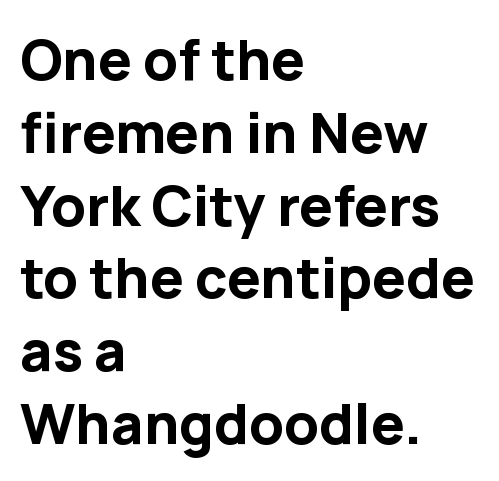
Q: Is the text bold? A: Yes.
Q: Is the text italic (slanted)? A: No, it is upright.
Q: Is the typeface a serif or a sans-serif typeface? A: Sans-serif.
Q: Is the text underlined? A: No.
Q: How is the paragraph aligned? A: Left-aligned.
Q: Is the spacing between letters normal or unusually wide? A: Normal.
Q: Is the spacing between lines tight, normal or loose? A: Normal.
Q: Width (condensed, normal, or wide)? A: Normal.
Q: Stroke contrast? A: Low.
Q: x-height? A: Medium.
Q: Monospaced? A: No.
